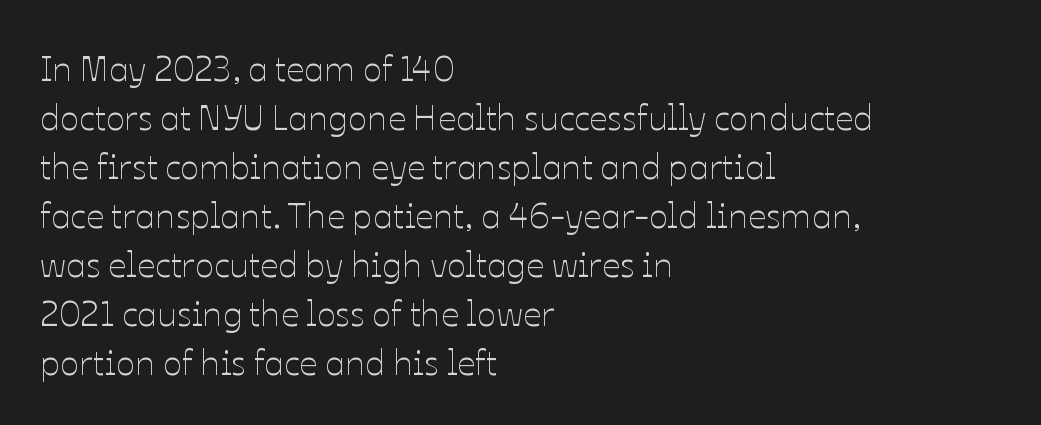
The image shows 36 px thin type, upright; set left-aligned, normal line spacing (1.36x), normal letter spacing, not underlined; low stroke contrast and a medium x-height.
